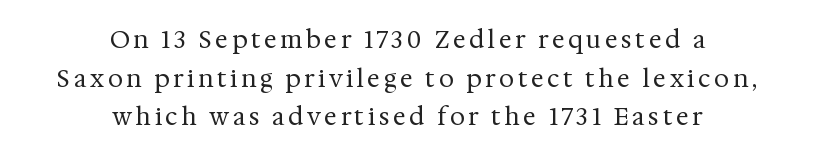
The lines are quadded center. The font is comparable to plain body text, perhaps lighter. The lettering stays uniformly vertical, giving the passage a roman look. Each new line begins a customary step beneath the previous one. The space beneath each line is pristine and unruled.
